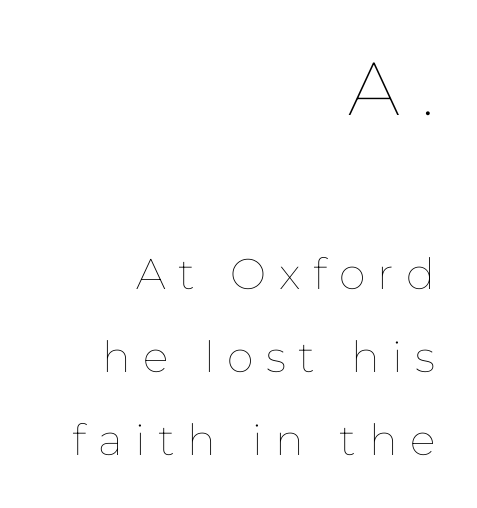
The image shows 75 px thin type, upright; set right-aligned, loose line spacing (1.93x), unusually wide letter spacing (+0.29 em), not underlined; the first (top) block is 1.74x larger; low stroke contrast and a medium x-height.
